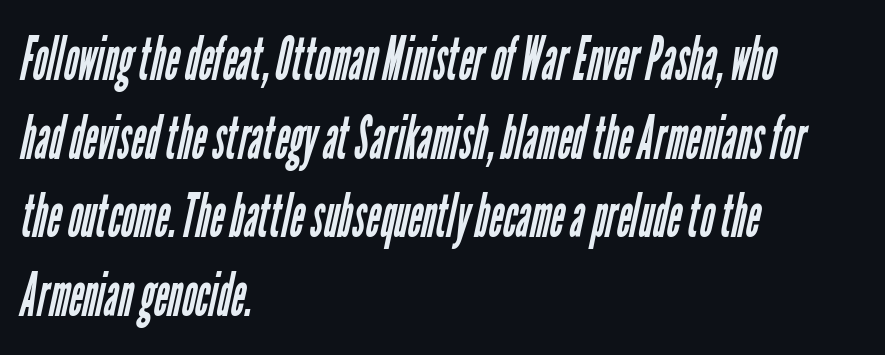
The image shows 61 px regular-weight, condensed sans-serif type; set left-aligned, normal line spacing (1.29x), normal letter spacing, not underlined; low stroke contrast and a medium x-height.
